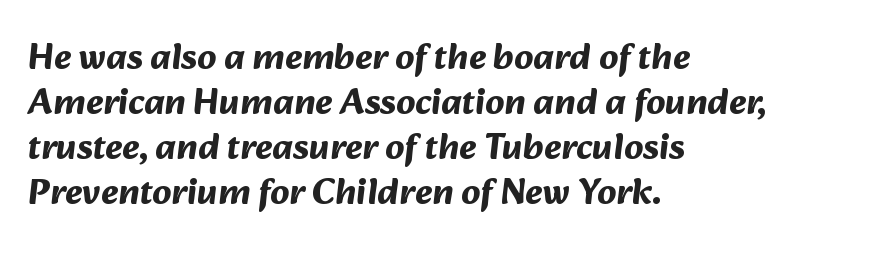
The image shows 37 px bold sans-serif type; set left-aligned, line spacing 1.22x, normal letter spacing, not underlined; medium stroke contrast and a medium x-height.
